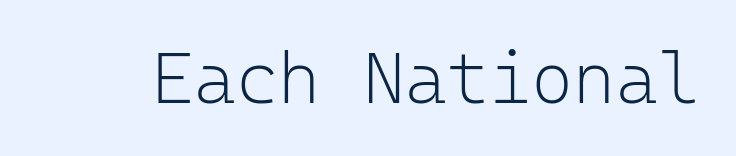
{"serif": "no", "italic": "no", "bold": "no", "weight": "light", "width": "normal", "stroke_contrast": "low", "x_height": "medium", "monospaced": "yes", "underline": "no", "letter_spacing": "normal", "letter_spacing_em": 0.0, "glyph_px": 72}
